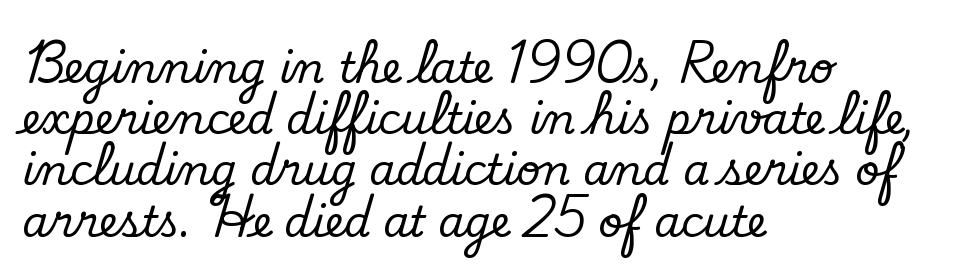
{"serif": "yes", "width": "normal", "stroke_contrast": "low", "x_height": "small", "monospaced": "no", "underline": "no", "align": "left", "line_spacing_ratio": 1.22, "letter_spacing": "normal", "letter_spacing_em": 0.0, "glyph_px": 42}
